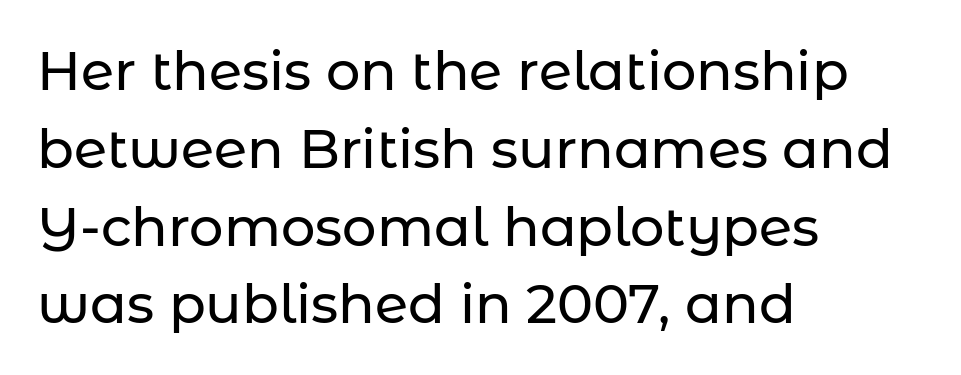
Italic: no, the glyphs are upright roman. The passage shown is not underscored anywhere. Think of a printed novel: that variable character pitch is what you see here. Observe the absence of serifs on each vertical stroke in this sample. Horizontal alignment here is leftward, the default for most running prose. Students, observe: this is what conventionally led text looks like.
